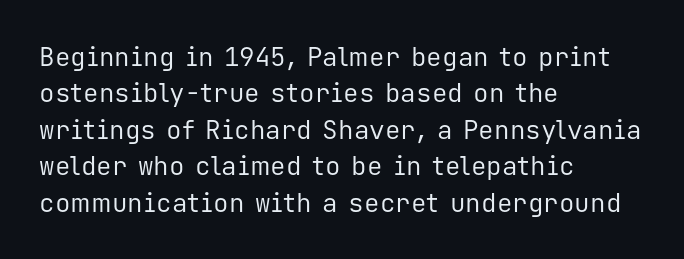
Q: Is the text bold? A: No.
Q: Is the text italic (slanted)? A: No, it is upright.
Q: Is the text underlined? A: No.
Q: How is the paragraph aligned? A: Left-aligned.
Q: Is the spacing between letters normal or unusually wide? A: Normal.
Q: Is the spacing between lines tight, normal or loose? A: Normal.
